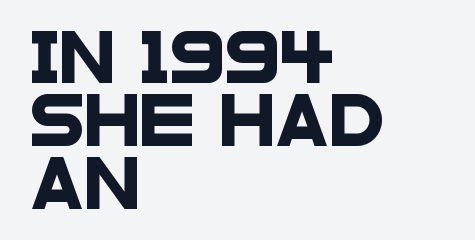
{"serif": "no", "width": "wide", "stroke_contrast": "low", "x_height": "large", "monospaced": "no", "underline": "no", "align": "left", "line_spacing": "normal", "line_spacing_ratio": 1.26, "letter_spacing": "normal", "letter_spacing_em": 0.0, "glyph_px": 50}
